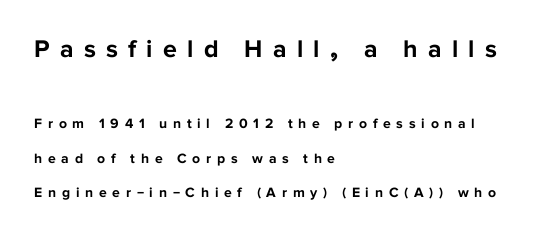
{"italic": "no", "bold": "yes", "underline": "no", "align": "left", "line_spacing": "loose", "line_spacing_ratio": 2.45, "letter_spacing": "wide", "letter_spacing_em": 0.41, "larger_block": "first", "size_ratio": 1.79, "glyph_px": 25}
